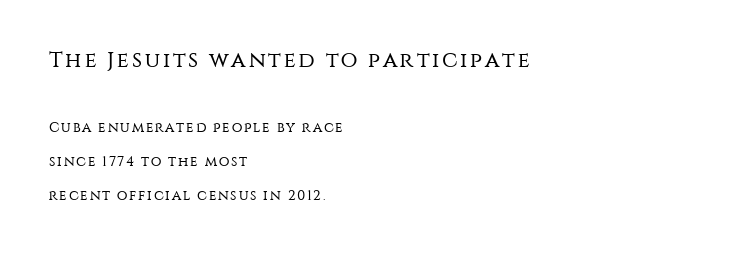
Q: Is the text bold? A: No.
Q: Is the text italic (slanted)? A: No, it is upright.
Q: Is the text underlined? A: No.
Q: How is the paragraph aligned? A: Left-aligned.
Q: Is the spacing between lines tight, normal or loose? A: Loose.
Q: Which block of text is set in a larger size, the first (top) or the second (bottom)? A: The first (top) one.
